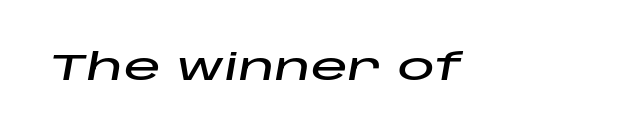
The image shows 37 px wide type, italic (leaning right); set normal letter spacing, not underlined; low stroke contrast and a large x-height.
